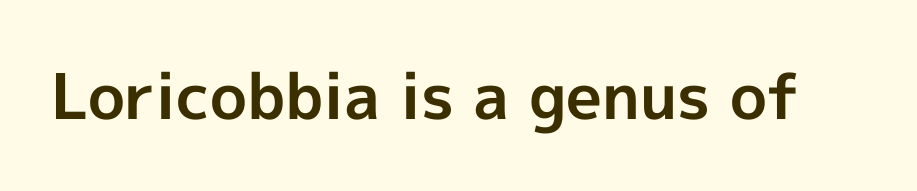
Think of a printed novel: that variable character pitch is what you see here. Letters rest on an invisible, unmarked baseline. A typesetter would call this zero additional tracking. The typography opts for an upright posture over an oblique one. The face used here has the dense, thick strokes of a bold.
